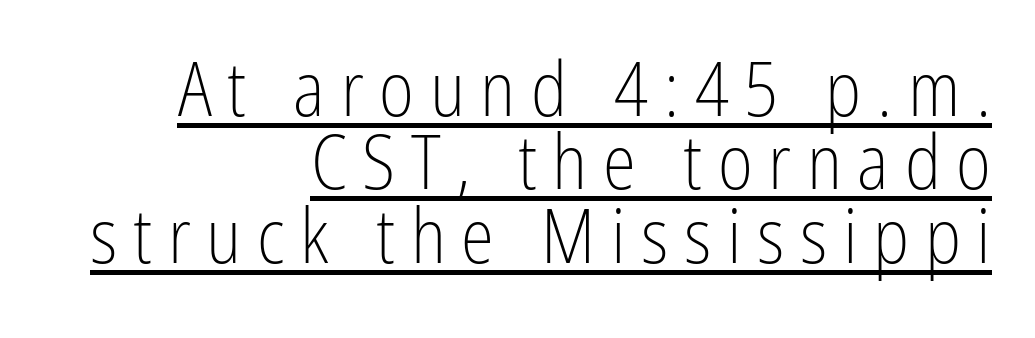
Horizontal alignment here is rightward, an uncommon choice for prose. The letterforms stand isolated, each surrounded by extra space. The cut favours lightness, reaching ordinary text weight at its darkest. Notice how descenders almost collide with the ascenders below — that's tight leading. Caption: lettering with a line underneath.
